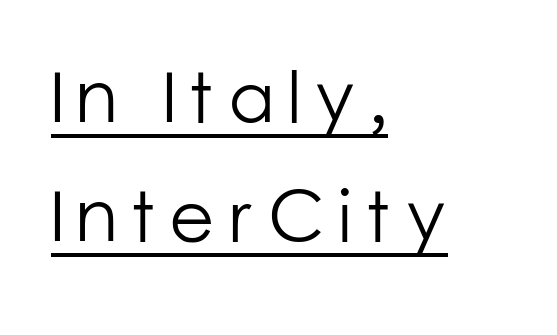
{"serif": "no", "italic": "no", "bold": "no", "weight": "light", "width": "normal", "stroke_contrast": "low", "x_height": "medium", "monospaced": "no", "underline": "yes", "align": "left", "line_spacing": "normal", "line_spacing_ratio": 1.61, "glyph_px": 74}
